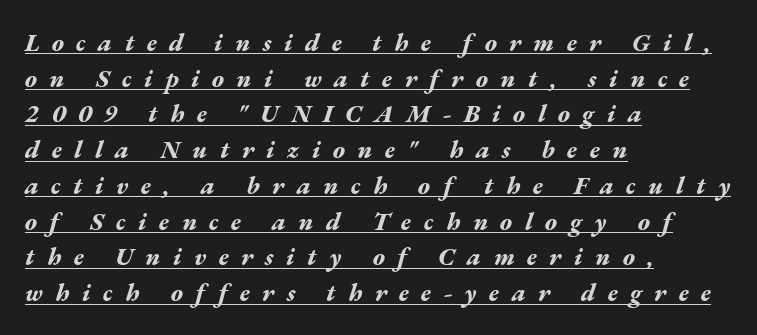
Glyph-to-glyph distance is far greater than everyday printed text. The leading is moderate, giving the passage an even texture. In terms of posture, this sample is oblique. Thick stems and heavy bowls — unmistakably bold.
